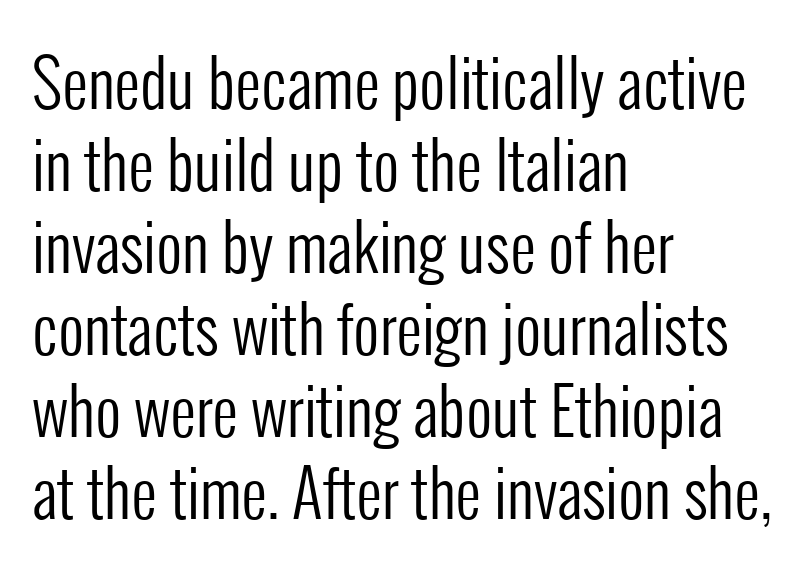
The letterforms sit at book weight or below. A classic flush-left, rag-right setting is used for this passage. Honestly, the letter spacing is just normal — you wouldn't notice it. No italicization has been applied; the sample stays upright. A typesetter would call this proportional, since set widths differ per character. Descender tails drop into unmarked territory.
